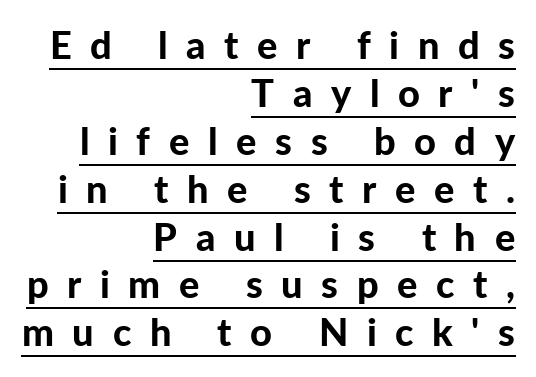
The image shows 38 px bold sans-serif type, upright; set right-aligned, normal line spacing (1.26x), unusually wide letter spacing (+0.49 em), underlined; low stroke contrast and a medium x-height.
